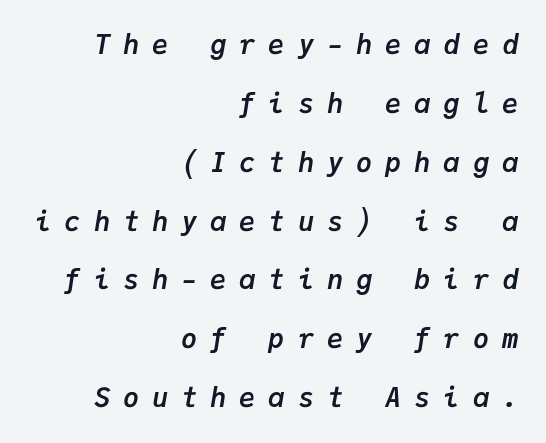
{"italic": "yes", "lean": "right", "slant_degrees": 9, "bold": "yes", "underline": "no", "align": "right", "line_spacing": "loose", "line_spacing_ratio": 2.18, "letter_spacing": "wide", "letter_spacing_em": 0.48, "glyph_px": 27}
